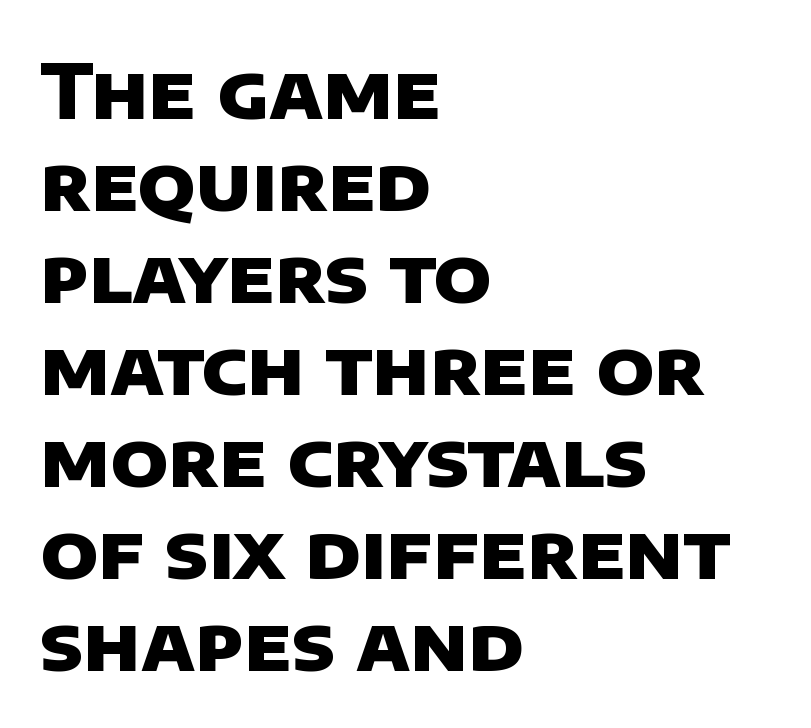
Students, note that the glyphs here touch the page at normal intervals. What kind of face is this? One without serifs — a sans. Spacing verdict: proportional, widths tailored to each character. A dark, heavy texture on the line: the type is bold. The setting favours the left margin, as ordinary paragraphs usually do.
